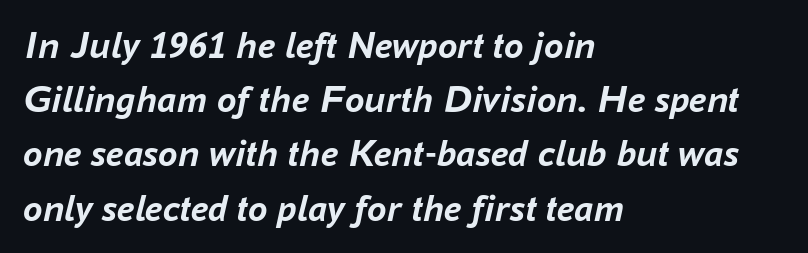
{"italic": "yes", "lean": "right", "slant_degrees": 16, "bold": "yes", "weight": "semibold", "width": "normal", "stroke_contrast": "low", "x_height": "medium", "monospaced": "no", "underline": "no", "align": "left", "line_spacing": "normal", "line_spacing_ratio": 1.39, "letter_spacing": "normal", "letter_spacing_em": 0.0, "glyph_px": 39}
